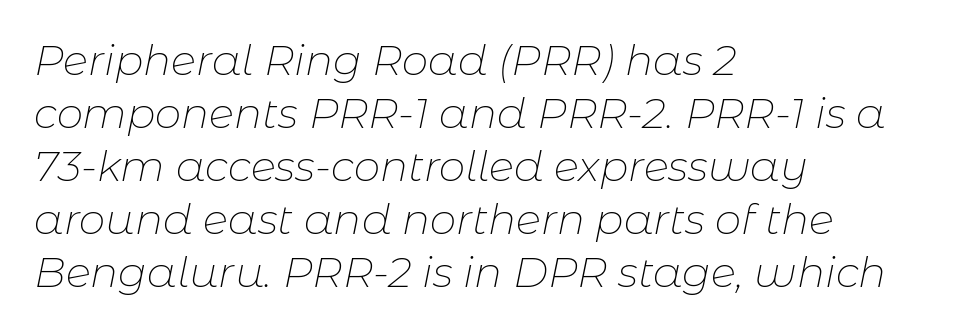
The image shows 42 px thin type, italic (leaning right); set left-aligned, normal line spacing (1.26x), normal letter spacing, not underlined; low stroke contrast and a medium x-height.
